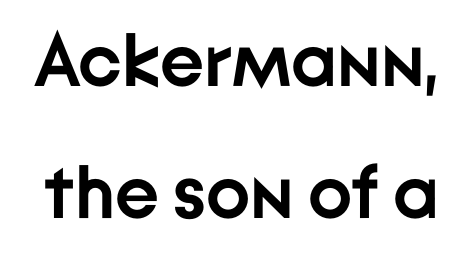
Nope, no serifs anywhere on these letters. The face used here is proportionally spaced, like ordinary book or web type. In terms of weight, the rendering is a true, heavy bold. The gap between lines stays unmarked. Italic: no, the glyphs are upright roman.
